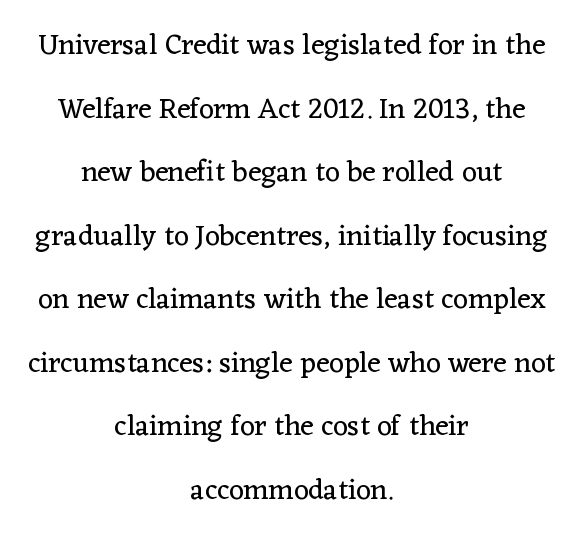
{"serif": "yes", "italic": "no", "bold": "no", "weight": "regular", "width": "normal", "stroke_contrast": "low", "x_height": "medium", "monospaced": "no", "underline": "no", "align": "center", "line_spacing": "loose", "line_spacing_ratio": 2.19, "letter_spacing": "normal", "letter_spacing_em": 0.0, "glyph_px": 29}
